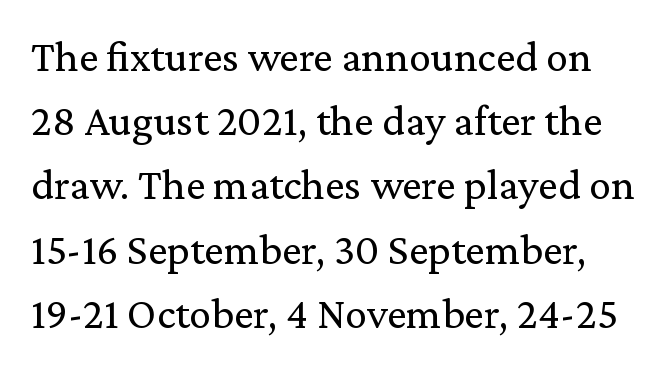
Typographically, this falls in the serif category. Summary of vertical rhythm: regular, with standard interline spacing. Rule under the text: the space is simply empty. Here the designer chose a conventional face with non-uniform glyph widths. This is the regular roman posture of the typeface.
